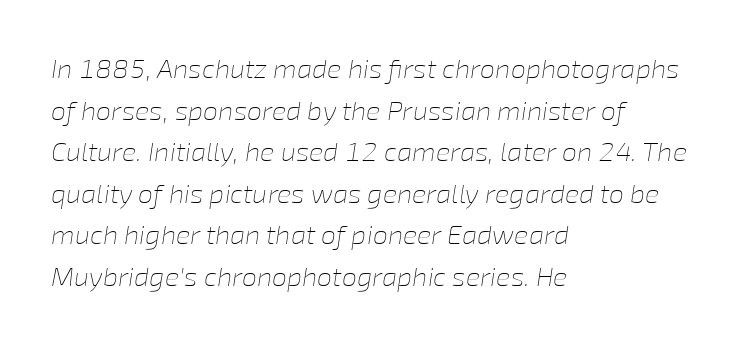
Q: Is the text bold? A: No.
Q: Is the text italic (slanted)? A: Yes, it leans right by about 8 degrees.
Q: Is the text underlined? A: No.
Q: How is the paragraph aligned? A: Left-aligned.
Q: Is the spacing between letters normal or unusually wide? A: Normal.
Q: Is the spacing between lines tight, normal or loose? A: Normal.
